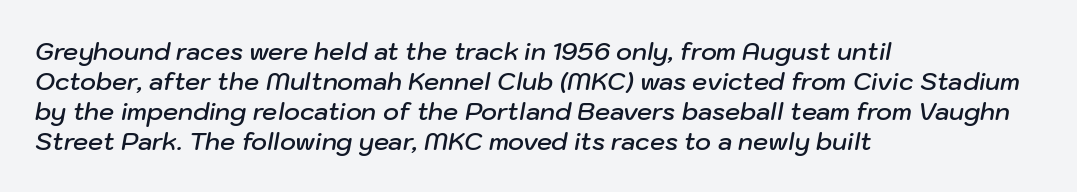
The image shows 24 px text type, italic (leaning right); set left-aligned, normal line spacing (1.25x), normal letter spacing, not underlined.
